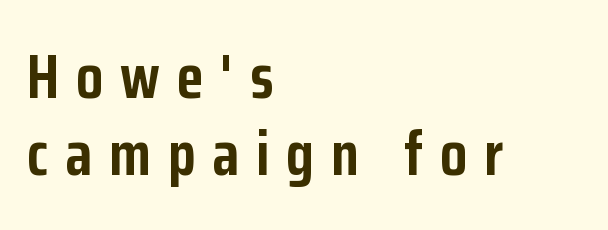
The image shows 62 px semibold, condensed sans-serif type, upright; set left-aligned, line spacing 1.24x, unusually wide letter spacing (+0.27 em), not underlined; low stroke contrast and a medium x-height.
